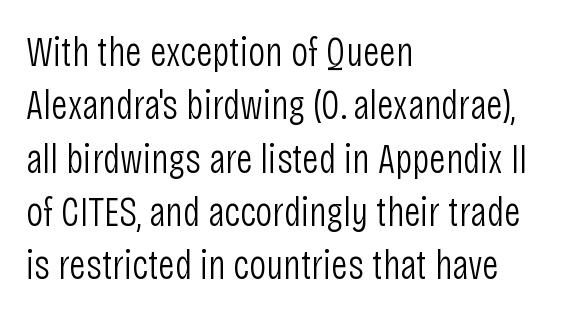
{"serif": "no", "italic": "no", "bold": "no", "weight": "light", "width": "condensed", "stroke_contrast": "low", "x_height": "large", "monospaced": "no", "underline": "no", "align": "left", "line_spacing": "normal", "line_spacing_ratio": 1.27, "letter_spacing": "normal", "letter_spacing_em": 0.0, "glyph_px": 42}
